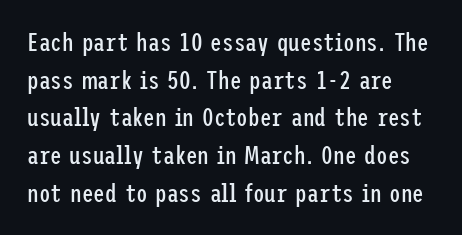
This sample is left-justified, so line endings fall wherever the words run out. Short note: letters normally spaced. These lines were composed using upright roman letters. Nothing heavy about these letters — not bold at all. The glyphs are unaccompanied by any horizontal stroke below them. Quick note: interline space is typical.
